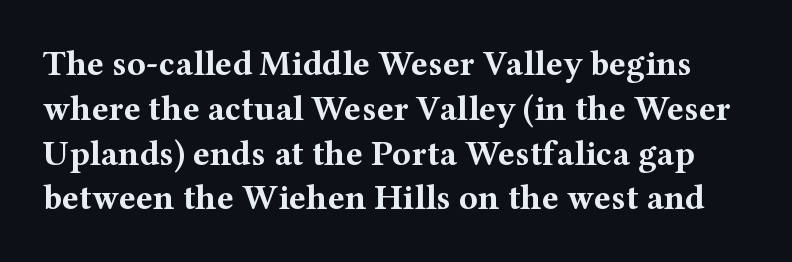
Q: Is the text bold? A: Yes.
Q: Is the text italic (slanted)? A: No, it is upright.
Q: Is the typeface a serif or a sans-serif typeface? A: Serif.
Q: Is the text underlined? A: No.
Q: Is the spacing between letters normal or unusually wide? A: Normal.
Q: Is the spacing between lines tight, normal or loose? A: Normal.
Q: Width (condensed, normal, or wide)? A: Wide.
Q: Stroke contrast? A: Medium.
Q: x-height? A: Medium.
Q: Monospaced? A: No.
